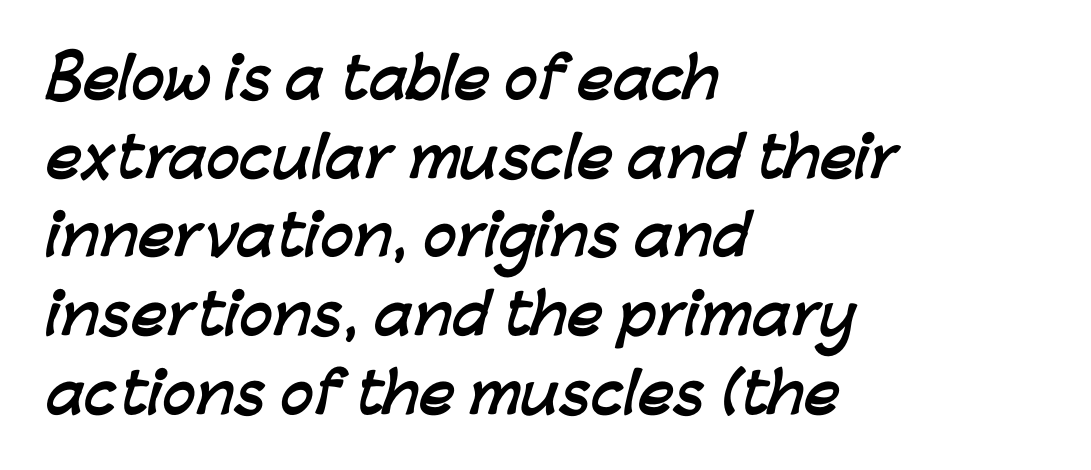
The image shows 55 px semibold sans-serif type; set left-aligned, normal line spacing (1.43x), normal letter spacing, not underlined; low stroke contrast and a medium x-height.
